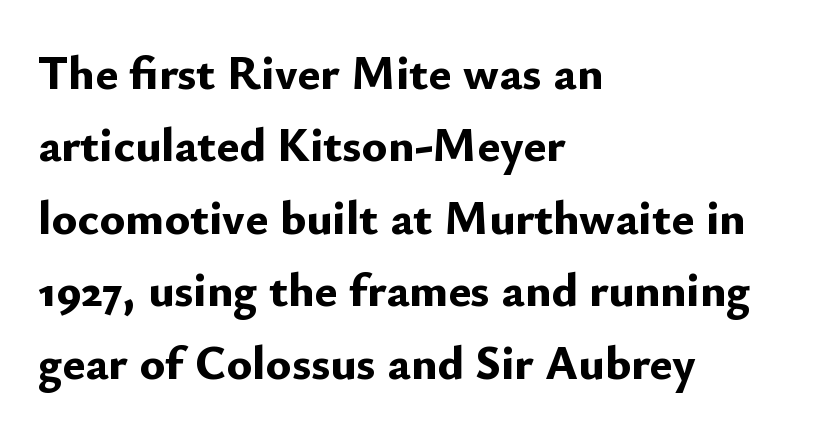
The image shows 48 px bold sans-serif type, upright; set left-aligned, normal line spacing (1.51x), normal letter spacing, not underlined; low stroke contrast and a small x-height.
